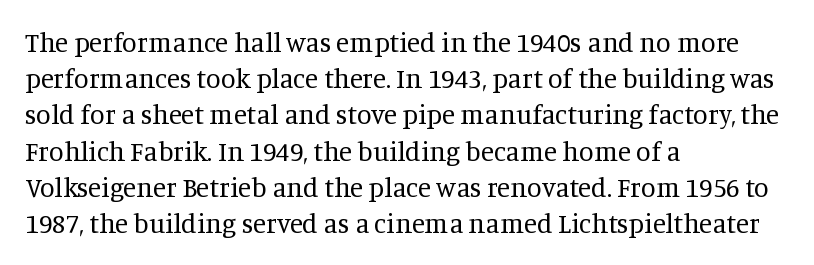
{"italic": "no", "bold": "no", "underline": "no", "align": "left", "line_spacing": "normal", "line_spacing_ratio": 1.34, "letter_spacing": "normal", "letter_spacing_em": 0.0, "glyph_px": 27}
